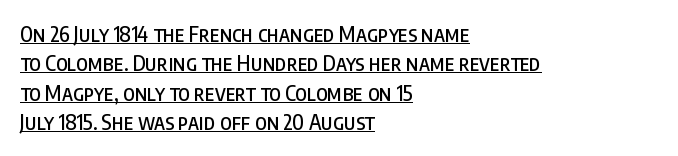
The image shows 21 px text type, upright; set left-aligned, normal line spacing (1.4x), normal letter spacing, underlined.
